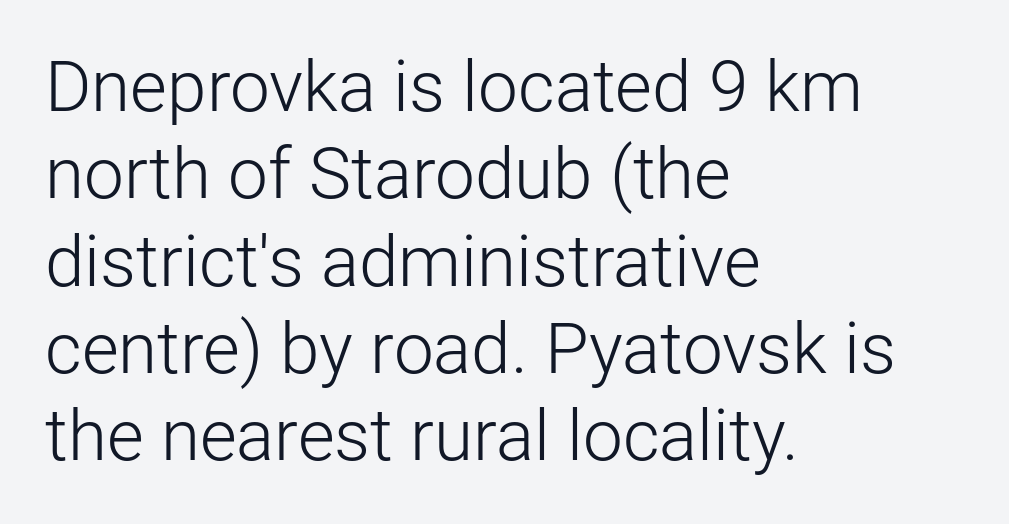
Weight: regular or lighter. This sample uses a sans-serif face. This rendering features lettering with no underline. Casual observation: everything's shoved over to the left. This sample uses an upright cut, with every glyph sitting square on the baseline. Each letter keeps its own natural width here, so spacing adapts to shape.
